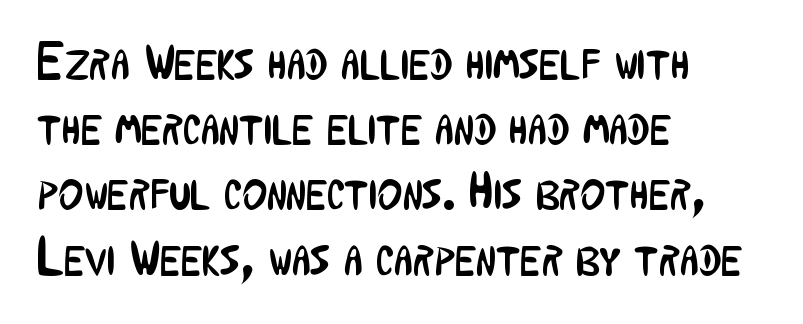
The image shows 53 px regular-weight, condensed sans-serif type, upright; set left-aligned, line spacing 1.23x, normal letter spacing, not underlined; low stroke contrast and a medium x-height.
